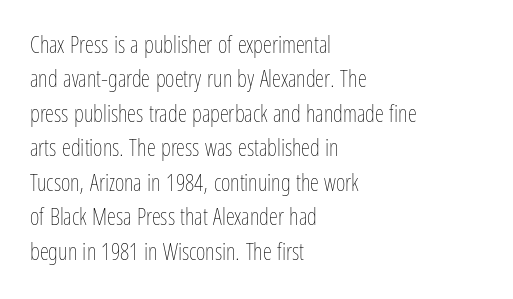
Observe the ordinary spacing: letters are neighbours, not strangers. Only glyphs here, with clear space below each row. Honestly, the row spacing looks completely unremarkable. No letter is thick-stroked: the sample isn't bold.
